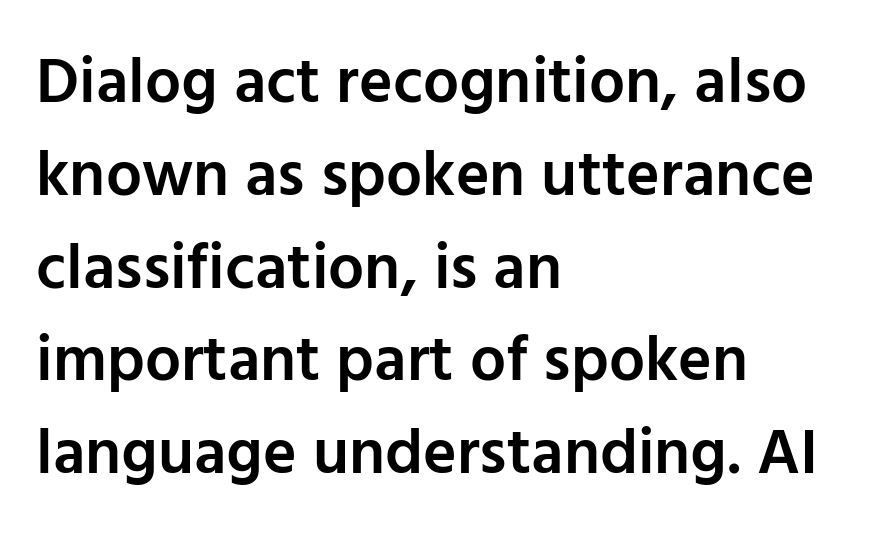
The image shows 64 px semibold sans-serif type, upright; set left-aligned, normal line spacing (1.45x), normal letter spacing, not underlined; low stroke contrast and a medium x-height.
